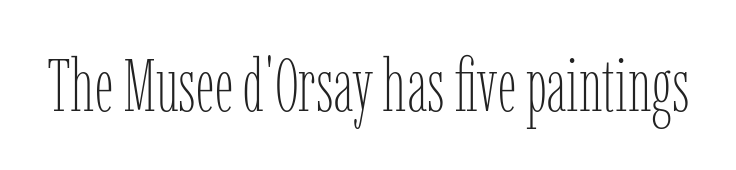
Q: Is the text bold? A: No.
Q: Is the text italic (slanted)? A: No, it is upright.
Q: Is the text underlined? A: No.
Q: Is the spacing between letters normal or unusually wide? A: Normal.
Q: Width (condensed, normal, or wide)? A: Condensed.
Q: Stroke contrast? A: Low.
Q: x-height? A: Medium.
Q: Monospaced? A: No.
